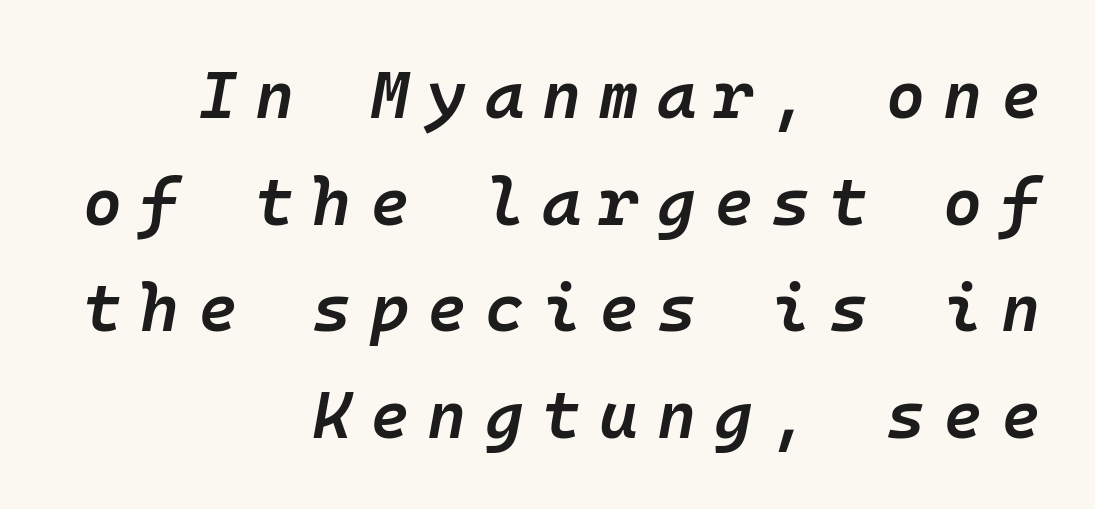
{"italic": "yes", "lean": "right", "slant_degrees": 10, "bold": "semi", "weight": "semibold", "width": "normal", "stroke_contrast": "low", "x_height": "medium", "monospaced": "yes", "underline": "no", "align": "right", "line_spacing": "normal", "line_spacing_ratio": 1.59, "letter_spacing": "wide", "letter_spacing_em": 0.27, "glyph_px": 67}
